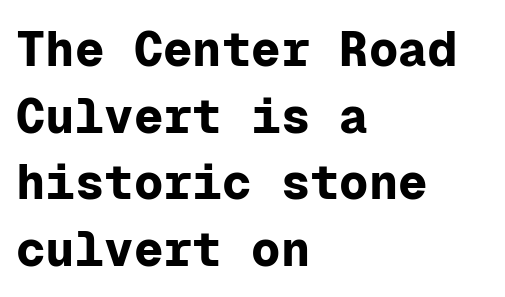
Q: Is the text bold? A: Yes.
Q: Is the text italic (slanted)? A: No, it is upright.
Q: Is the typeface a serif or a sans-serif typeface? A: Sans-serif.
Q: Is the text underlined? A: No.
Q: How is the paragraph aligned? A: Left-aligned.
Q: Is the spacing between letters normal or unusually wide? A: Normal.
Q: Is the spacing between lines tight, normal or loose? A: Normal.
Q: Width (condensed, normal, or wide)? A: Normal.
Q: Stroke contrast? A: Low.
Q: x-height? A: Medium.
Q: Monospaced? A: Yes.
